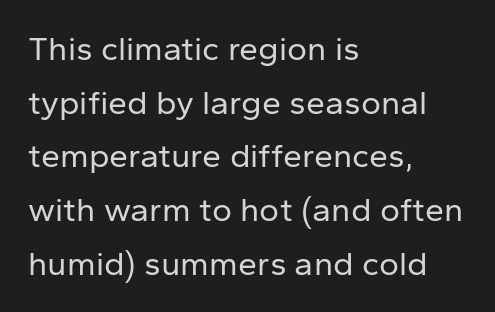
Evenly set lines give the paragraph a standard silhouette. Students, note that the glyphs here touch the page at normal intervals. Type without underlining. The strokes are not fattened; the text isn't bold. Proportional: the letters do not fall into vertical columns. This is roman type, the default non-slanted kind.
